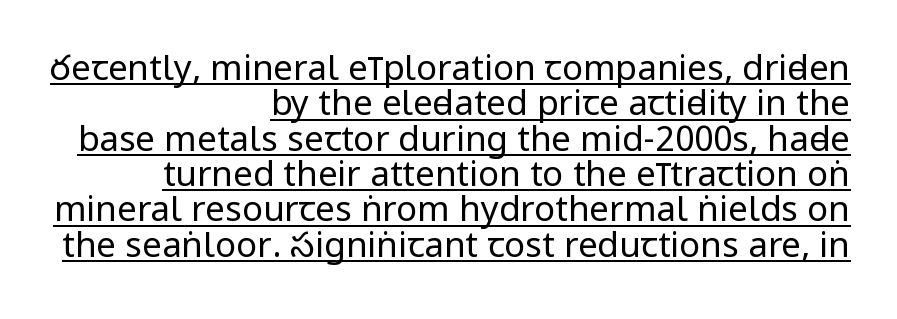
A typesetter would call this leading minimal, almost set solid. The designer went with a sans here, leaving each stem footless. Horizontally, the lines are justified to the trailing edge only. Every stem runs plumb, perpendicular to the baseline.
